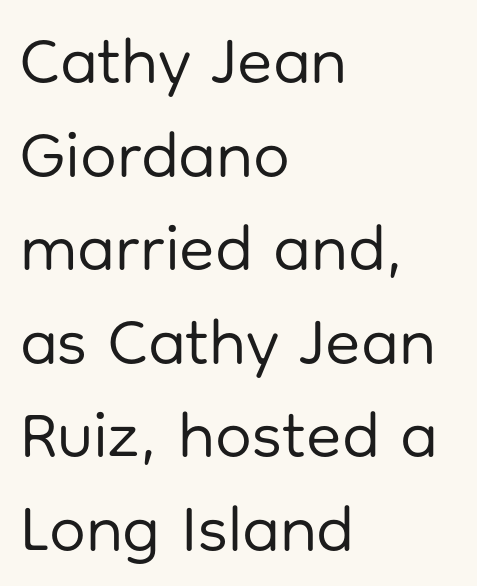
{"serif": "no", "italic": "no", "bold": "no", "weight": "regular", "width": "normal", "stroke_contrast": "low", "x_height": "medium", "monospaced": "no", "underline": "no", "align": "left", "line_spacing": "normal", "line_spacing_ratio": 1.44, "letter_spacing": "normal", "letter_spacing_em": 0.0, "glyph_px": 65}
